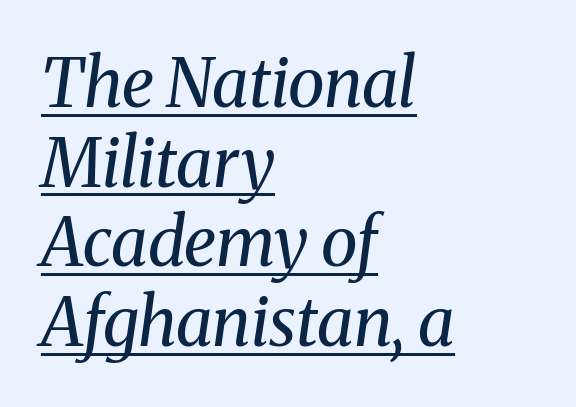
Designer's note — italics engaged. Students, observe the line beneath the letters — that is underlining. Line starts are locked; line ends wander. Is this a heavy cut? Hardly; it is regular or lighter.
